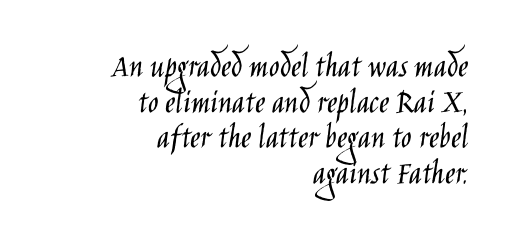
Compared with typical body copy, the letter spacing here is the same. On a weight scale, this lands at 450 or below. The baseline area is clear. Check where the strokes stop: nothing finishes them off — pure sans.
